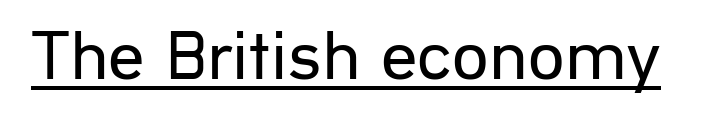
{"serif": "no", "italic": "no", "bold": "no", "weight": "regular", "width": "normal", "stroke_contrast": "low", "x_height": "medium", "monospaced": "no", "underline": "yes", "letter_spacing": "normal", "letter_spacing_em": 0.0, "glyph_px": 72}
